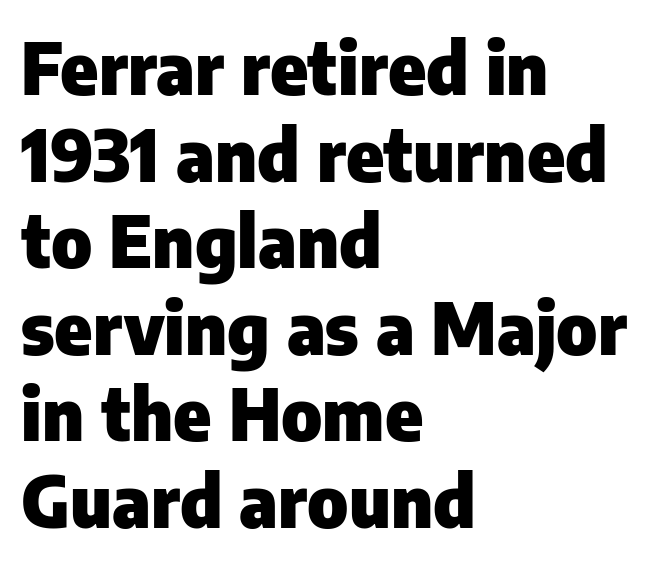
The image shows 71 px heavy sans-serif type, upright; set left-aligned, line spacing 1.22x, normal letter spacing, not underlined; low stroke contrast and a medium x-height.
